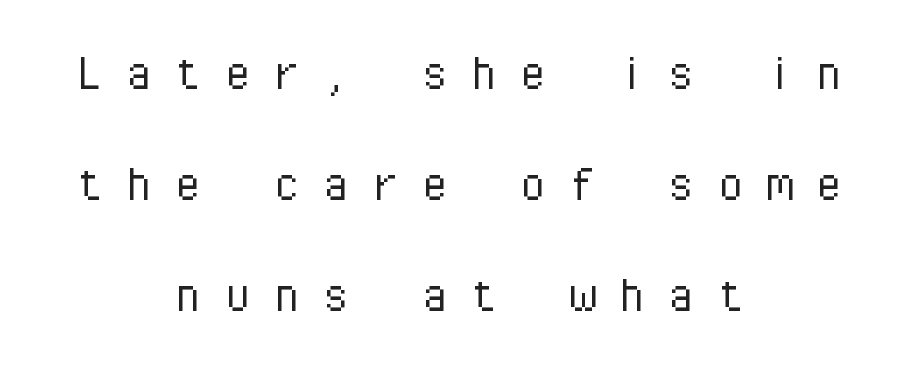
{"serif": "no", "italic": "no", "bold": "no", "weight": "light", "width": "normal", "stroke_contrast": "low", "x_height": "medium", "monospaced": "yes", "underline": "no", "align": "center", "line_spacing": "loose", "line_spacing_ratio": 1.98, "letter_spacing": "wide", "letter_spacing_em": 0.38, "glyph_px": 56}
